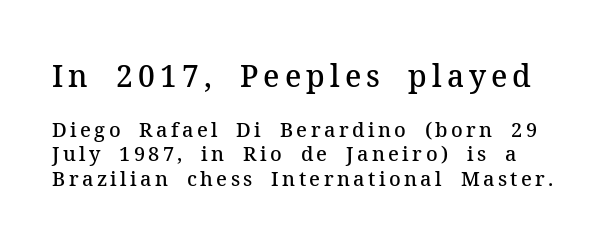
The image shows 30 px semibold serif type, upright; set line spacing 1.23x, not underlined; the first (top) block is 1.5x larger; medium stroke contrast and a medium x-height.
